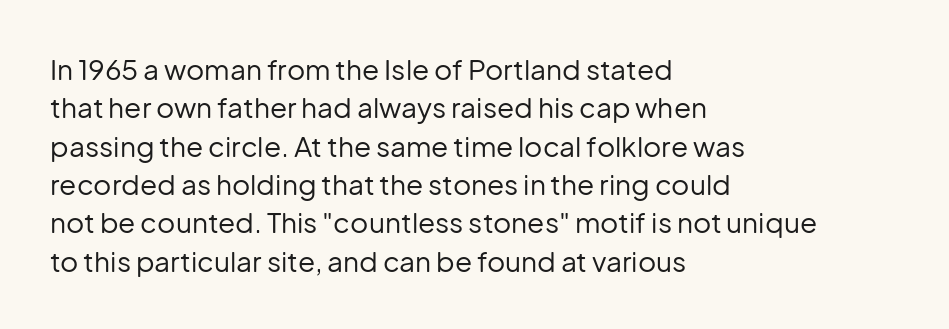
The paragraph shown leans on its left margin. The specimen omits any rule beneath the text block's lines. The passage shown stacks its lines at a standard gap. Are there feet on the stems? There aren't — it's a sans. Standard letterfit; no display-style spreading of the glyphs. The letters look calm and open, with moderate or lighter stems.
